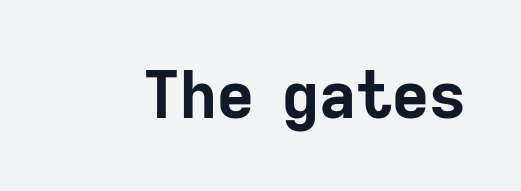
The image shows 64 px bold sans-serif type, upright; set normal letter spacing, not underlined; low stroke contrast and a medium x-height.
